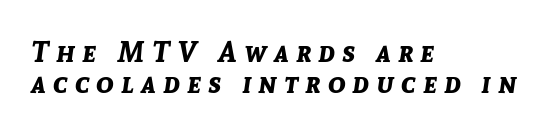
{"italic": "yes", "lean": "right", "slant_degrees": 8, "bold": "yes", "weight": "bold", "width": "normal", "stroke_contrast": "low", "x_height": "medium", "monospaced": "no", "underline": "no", "align": "left", "line_spacing": "tight", "line_spacing_ratio": 1.08, "letter_spacing": "wide", "letter_spacing_em": 0.25, "glyph_px": 29}
